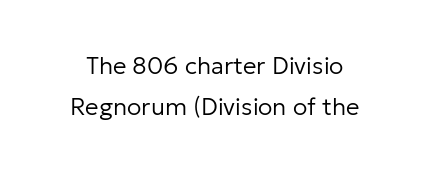
{"italic": "no", "bold": "no", "underline": "no", "line_spacing": "normal", "line_spacing_ratio": 1.69, "letter_spacing": "normal", "letter_spacing_em": 0.0, "glyph_px": 24}
